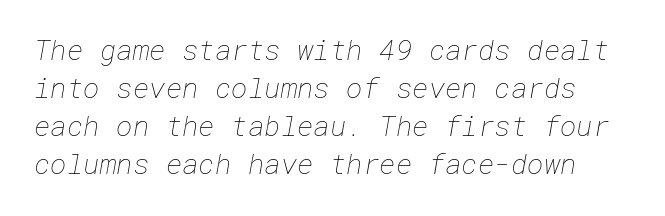
The image shows 28 px thin type; set normal line spacing (1.36x), normal letter spacing, not underlined; low stroke contrast and a medium x-height.
